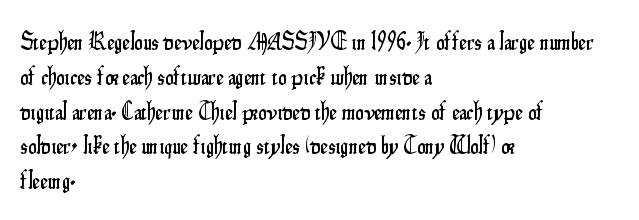
This sample keeps an unexceptional amount of space between lines. These lines keep a tight, regular rhythm from letter to letter. Every stem runs plumb, perpendicular to the baseline. Reading down the block, your eye returns to a fixed left position each line. The string is rendered with underlining switched off.
